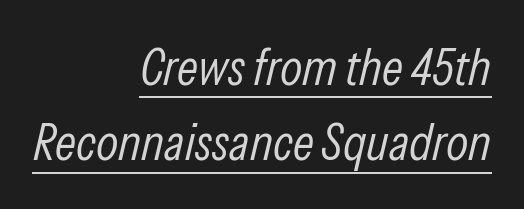
The image shows 52 px light, condensed type, italic (leaning right); set right-aligned, normal line spacing (1.45x), normal letter spacing, underlined; low stroke contrast and a medium x-height.
